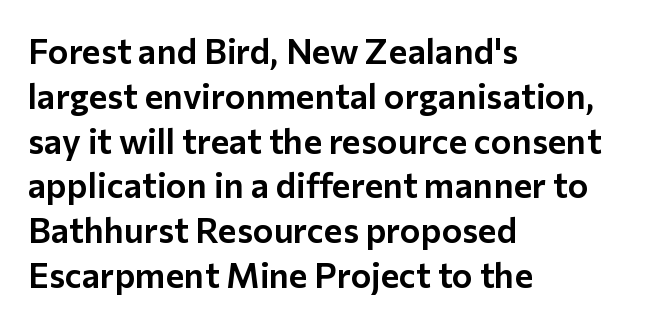
{"serif": "no", "italic": "no", "width": "normal", "stroke_contrast": "low", "x_height": "medium", "monospaced": "no", "underline": "no", "align": "left", "line_spacing": "normal", "line_spacing_ratio": 1.28, "letter_spacing": "normal", "letter_spacing_em": 0.0, "glyph_px": 35}
